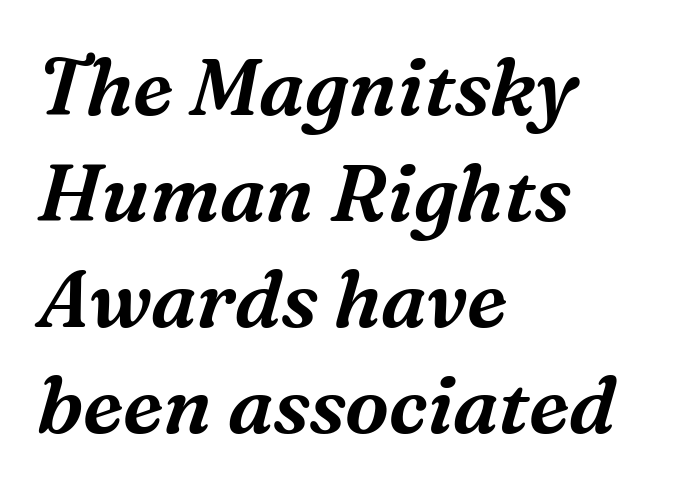
The image shows 79 px serif type, italic (leaning right); set left-aligned, normal line spacing (1.34x), normal letter spacing, not underlined; medium stroke contrast and a medium x-height.
